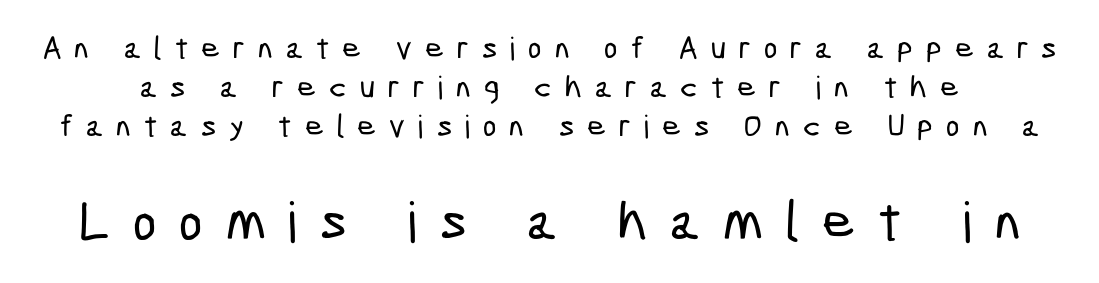
The image shows 56 px condensed sans-serif type; set line spacing 1.22x, unusually wide letter spacing (+0.41 em), not underlined; the second (bottom) block is 1.75x larger; low stroke contrast and a medium x-height.
